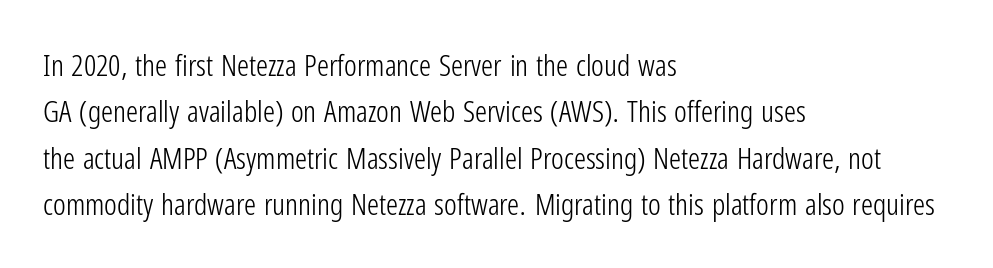
Q: Is the text bold? A: No.
Q: Is the text italic (slanted)? A: No, it is upright.
Q: Is the typeface a serif or a sans-serif typeface? A: Sans-serif.
Q: Is the text underlined? A: No.
Q: How is the paragraph aligned? A: Left-aligned.
Q: Is the spacing between letters normal or unusually wide? A: Normal.
Q: Is the spacing between lines tight, normal or loose? A: Normal.
Q: Width (condensed, normal, or wide)? A: Condensed.
Q: Stroke contrast? A: Low.
Q: x-height? A: Medium.
Q: Monospaced? A: No.
